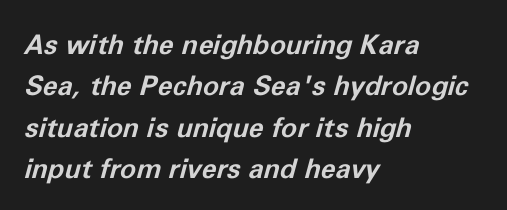
{"italic": "yes", "lean": "right", "slant_degrees": 11, "bold": "yes", "underline": "no", "align": "left", "line_spacing": "normal", "line_spacing_ratio": 1.53, "letter_spacing": "normal", "letter_spacing_em": 0.0, "glyph_px": 27}
